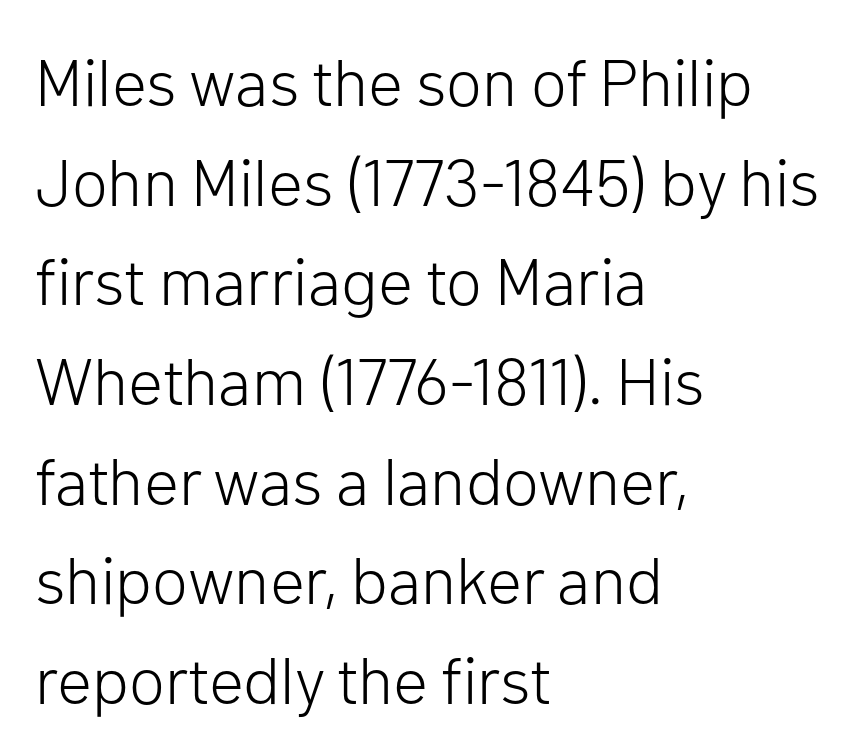
Q: Is the text bold? A: No.
Q: Is the text italic (slanted)? A: No, it is upright.
Q: Is the typeface a serif or a sans-serif typeface? A: Sans-serif.
Q: Is the text underlined? A: No.
Q: How is the paragraph aligned? A: Left-aligned.
Q: Is the spacing between letters normal or unusually wide? A: Normal.
Q: Is the spacing between lines tight, normal or loose? A: Normal.
Q: Width (condensed, normal, or wide)? A: Normal.
Q: Stroke contrast? A: Low.
Q: x-height? A: Medium.
Q: Monospaced? A: No.
